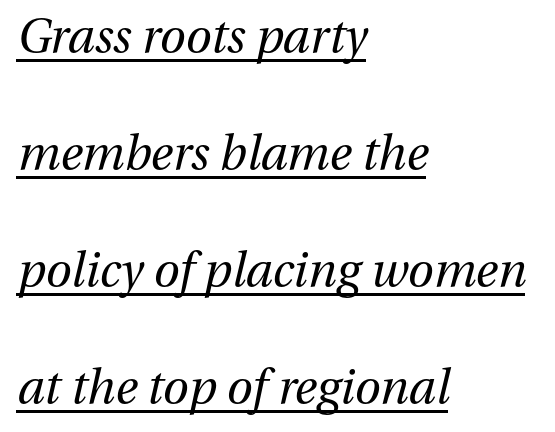
Interline gaps are noticeably wide in this sample. Rendered with sloped, italic letterforms. No letter is thick-stroked: the sample isn't bold. A typesetter would call this proportional, since set widths differ per character. This rendering features underlined lettering. Default kerning and tracking; the words read as compact shapes.
